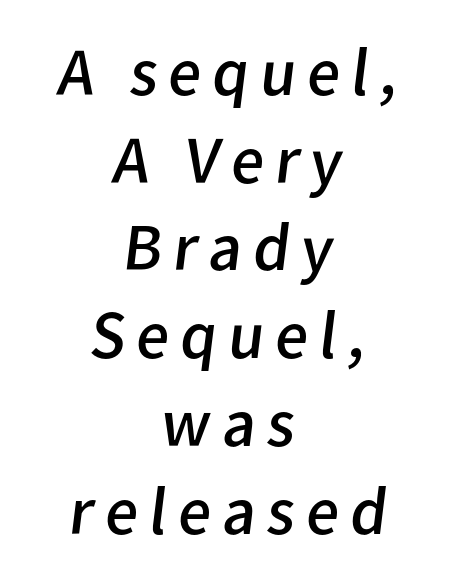
{"serif": "no", "bold": "no", "weight": "regular", "width": "normal", "stroke_contrast": "low", "x_height": "medium", "monospaced": "no", "underline": "no", "align": "center", "line_spacing": "normal", "line_spacing_ratio": 1.29, "glyph_px": 68}
